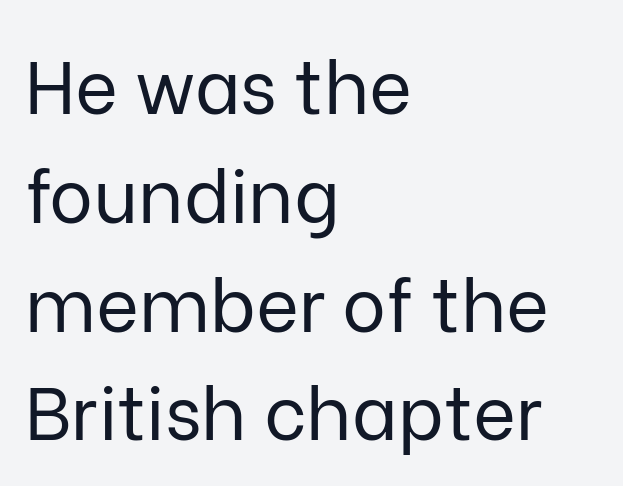
{"serif": "no", "italic": "no", "bold": "no", "weight": "regular", "width": "normal", "stroke_contrast": "low", "x_height": "medium", "monospaced": "no", "underline": "no", "align": "left", "line_spacing": "normal", "line_spacing_ratio": 1.47, "letter_spacing": "normal", "letter_spacing_em": 0.0, "glyph_px": 74}
